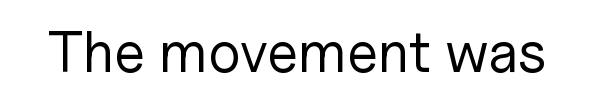
The image shows 57 px regular-weight sans-serif type, upright; set normal letter spacing, not underlined; low stroke contrast and a medium x-height.
